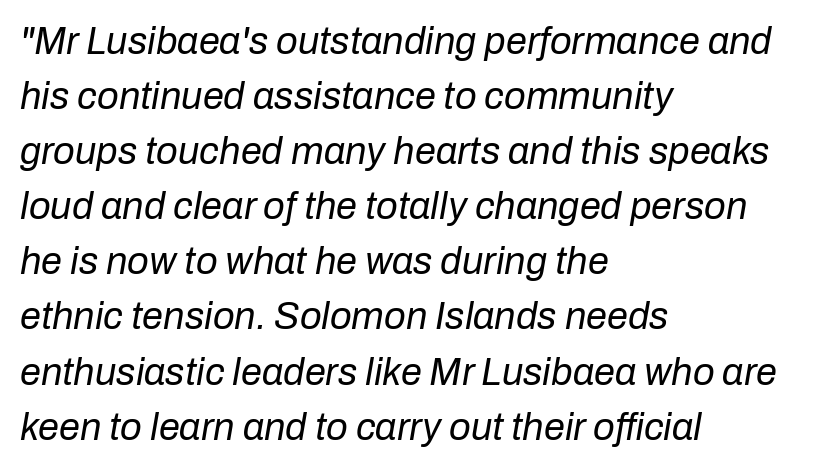
Compared with typical body copy, the letter spacing here is the same. These lines sit exactly where default settings would place them. Each row of text sits above clean, open space. Proportional: the letters do not fall into vertical columns.
